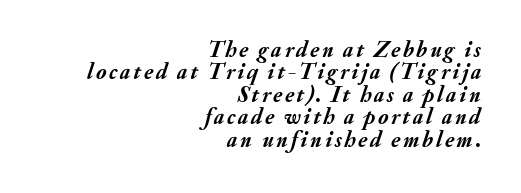
The image shows 22 px bold type, italic (leaning right); set right-aligned, tight line spacing (1.02x), not underlined.
